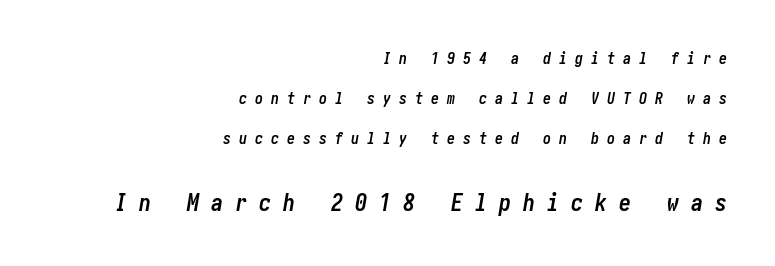
Q: Is the text bold? A: Yes.
Q: Is the text italic (slanted)? A: Yes, it leans right by about 10 degrees.
Q: Is the text underlined? A: No.
Q: How is the paragraph aligned? A: Right-aligned.
Q: Is the spacing between letters normal or unusually wide? A: Unusually wide.
Q: Is the spacing between lines tight, normal or loose? A: Loose.
Q: Which block of text is set in a larger size, the first (top) or the second (bottom)? A: The second (bottom) one.
